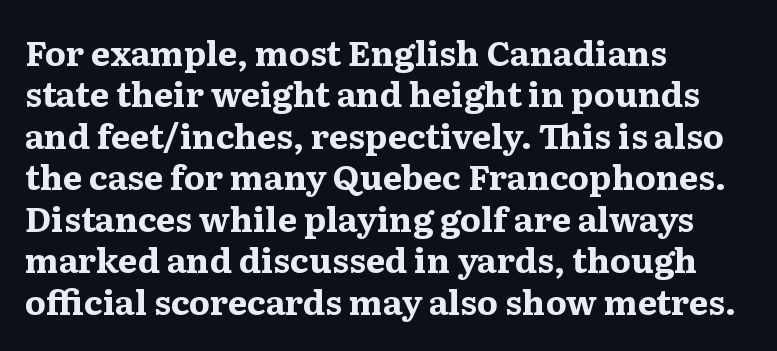
Q: Is the text bold? A: Yes.
Q: Is the text italic (slanted)? A: No, it is upright.
Q: Is the typeface a serif or a sans-serif typeface? A: Serif.
Q: Is the text underlined? A: No.
Q: How is the paragraph aligned? A: Left-aligned.
Q: Is the spacing between letters normal or unusually wide? A: Normal.
Q: Width (condensed, normal, or wide)? A: Wide.
Q: Stroke contrast? A: Medium.
Q: x-height? A: Medium.
Q: Monospaced? A: No.
